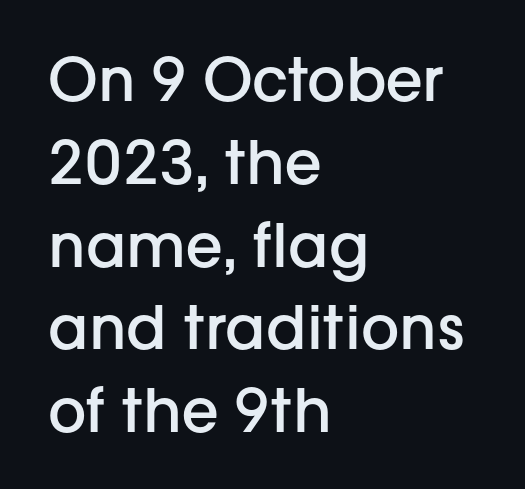
The image shows 60 px semibold sans-serif type, upright; set left-aligned, normal line spacing (1.38x), normal letter spacing, not underlined; low stroke contrast and a medium x-height.
